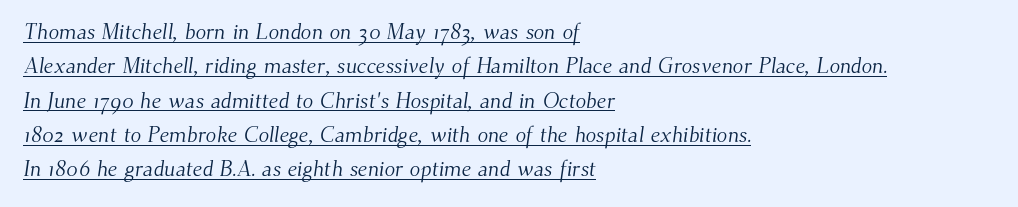
No chunkiness to these letters — they're not bold. You could call the tracking neutral — neither tight nor loose. Decoration check: the copy is underlined. The rows are spaced the way most documents space them. Each line starts at the same left margin while the right side varies.
